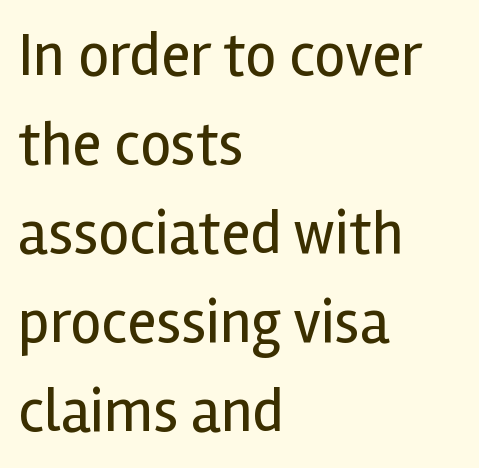
These lines stack with their left ends in a neat column. Bare-footed words on every line. Spacing between characters is what you'd get straight out of the box. Is this a fixed-width face? No — the glyphs have proportional, varying widths. The passage shown is not bold in any degree. Is there any slant? The stems are plumb.
